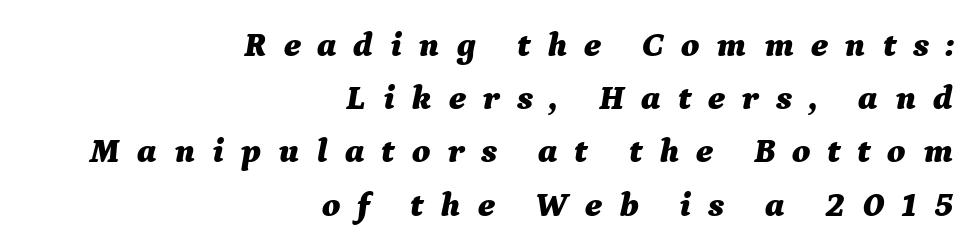
{"italic": "yes", "lean": "right", "slant_degrees": 9, "bold": "yes", "weight": "bold", "width": "normal", "stroke_contrast": "medium", "x_height": "medium", "monospaced": "no", "underline": "no", "align": "right", "line_spacing": "normal", "line_spacing_ratio": 1.52, "letter_spacing": "wide", "letter_spacing_em": 0.48, "glyph_px": 35}
